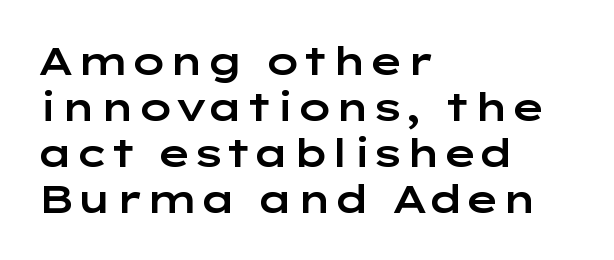
The image shows 38 px wide sans-serif type, upright; set left-aligned, line spacing 1.21x, normal letter spacing, not underlined; low stroke contrast and a medium x-height.
